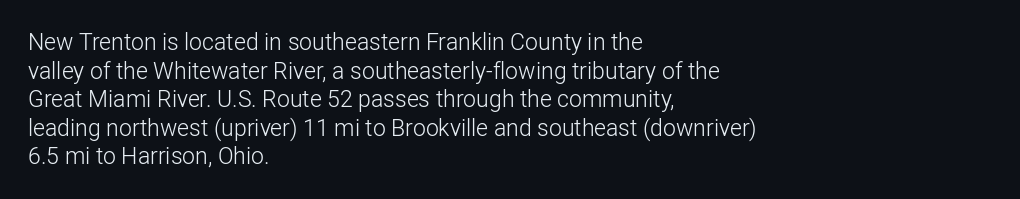
Beneath every word, the page is bare. On a weight scale, this lands at 450 or below. Look at the tracking — it's just the regular setting, nothing added. The typesetter chose a ragged-right arrangement here. Upright lettering throughout.
